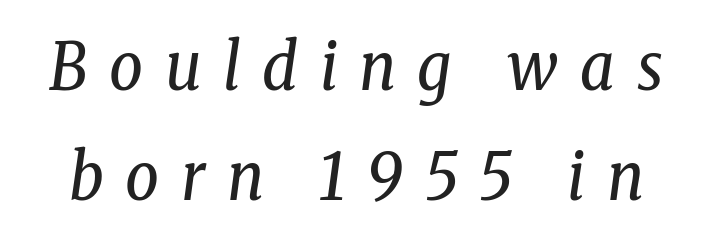
The image shows 66 px regular-weight, condensed serif type, italic (leaning right); set normal line spacing (1.66x), unusually wide letter spacing (+0.33 em), not underlined; low stroke contrast and a medium x-height.
